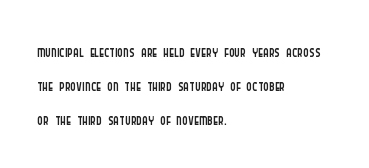
Caption: multi-line text, flush left, ragged right. Rendered with straight, roman letterforms. Beneath every word, the page is bare. Weight: not bold — regular or lighter. Nobody touched the tracking dial on this one. Vertically, the passage feels balanced, rows spaced as you'd expect.
